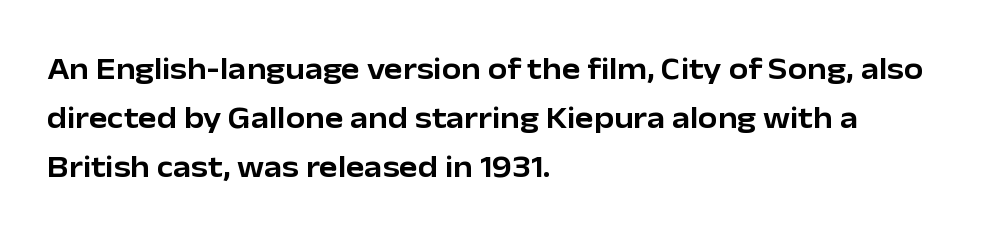
{"serif": "no", "italic": "no", "width": "normal", "stroke_contrast": "low", "x_height": "medium", "monospaced": "no", "underline": "no", "align": "left", "line_spacing": "normal", "line_spacing_ratio": 1.58, "letter_spacing": "normal", "letter_spacing_em": 0.0, "glyph_px": 31}
